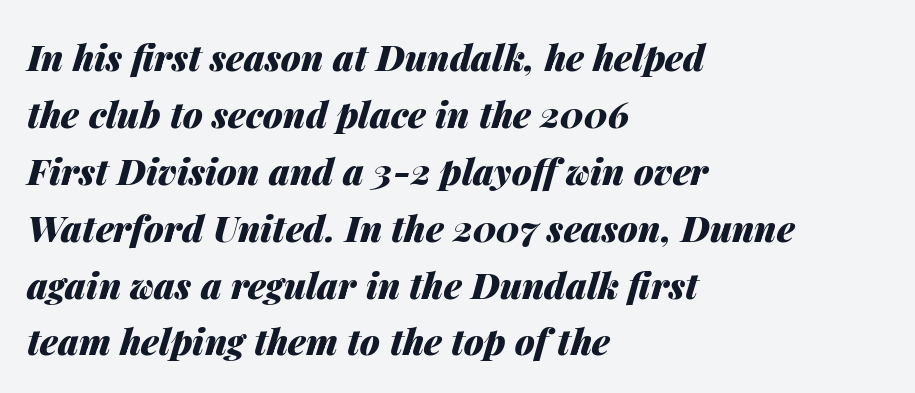
{"italic": "yes", "lean": "right", "slant_degrees": 14, "bold": "yes", "weight": "heavy", "width": "normal", "stroke_contrast": "medium", "x_height": "medium", "monospaced": "no", "underline": "no", "align": "left", "line_spacing": "normal", "line_spacing_ratio": 1.58, "letter_spacing": "normal", "letter_spacing_em": 0.0, "glyph_px": 36}
